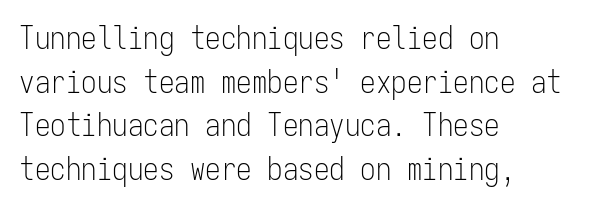
Tall strokes in this sample are plumb rather than angled. I'd call this a sans setting — the letters go barefoot. In CSS terms this would be text-align: left. Students, observe: this is what conventionally led text looks like. Heaviness? Minimal to ordinary, like unemphasized prose.
